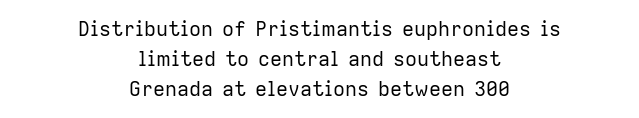
{"italic": "no", "bold": "no", "underline": "no", "align": "center", "line_spacing": "normal", "line_spacing_ratio": 1.5, "letter_spacing": "normal", "letter_spacing_em": 0.0, "glyph_px": 20}
